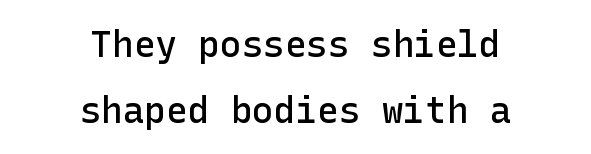
The image shows 36 px semibold sans-serif type, upright; set centered, line spacing 1.82x, normal letter spacing, not underlined; low stroke contrast and a medium x-height.
